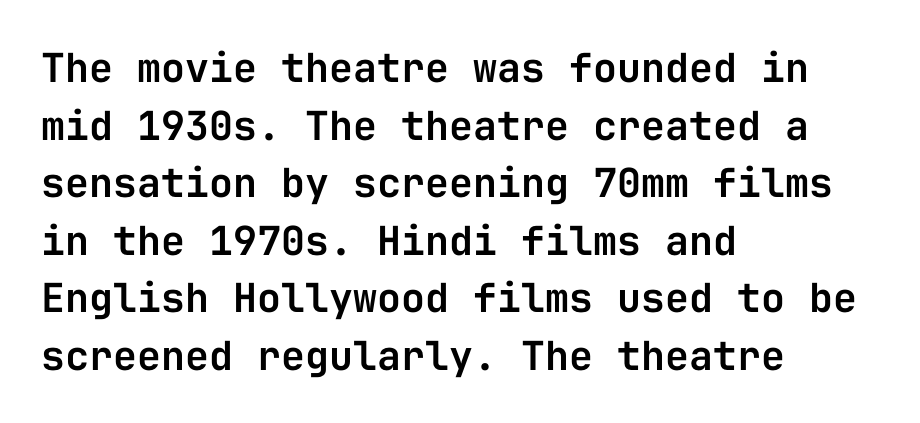
Descenders hang freely into open space. Horizontal bands of white between lines are of average thickness. Monospaced: the letters line up in strict vertical columns. Compared with typical body copy, the letter spacing here is the same. The glyphs in this specimen are sans serif.
